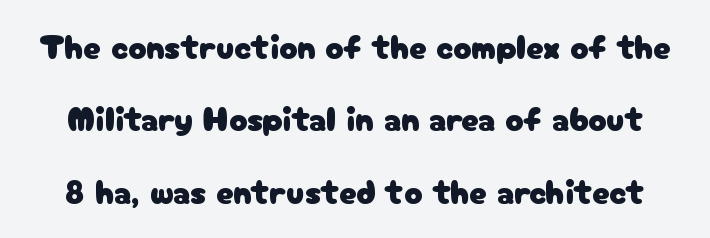
{"serif": "no", "italic": "no", "width": "normal", "stroke_contrast": "low", "x_height": "medium", "monospaced": "no", "underline": "no", "line_spacing": "loose", "line_spacing_ratio": 2.13, "letter_spacing": "normal", "letter_spacing_em": 0.0, "glyph_px": 34}
